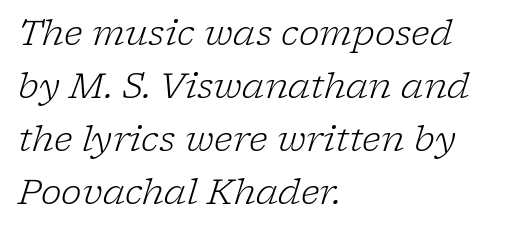
Leading: standard. Varying glyph widths throughout — classic text-font behaviour. The strip under each line holds only bare page. Every row of glyphs begins at an identical x-position on the left.
